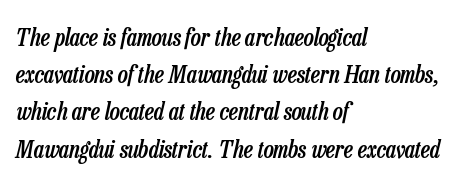
{"italic": "yes", "lean": "right", "slant_degrees": 13, "bold": "semi", "underline": "no", "align": "left", "line_spacing": "normal", "line_spacing_ratio": 1.55, "letter_spacing": "normal", "letter_spacing_em": 0.0, "glyph_px": 24}
